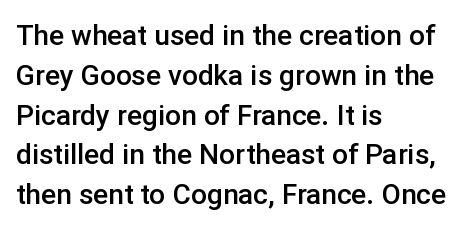
Here the designer chose a conventional face with non-uniform glyph widths. Letters rest on an invisible, unmarked baseline. How are the letters spaced? Ordinarily, with no added tracking. The compositor pushed each line to the left boundary. The passage shown is typeset with a sans-serif family.
